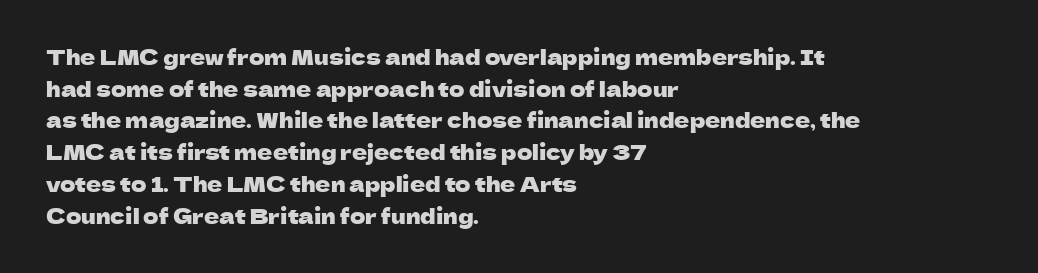
The image shows 21 px text type, upright; set left-aligned, normal line spacing (1.51x), normal letter spacing, not underlined.
